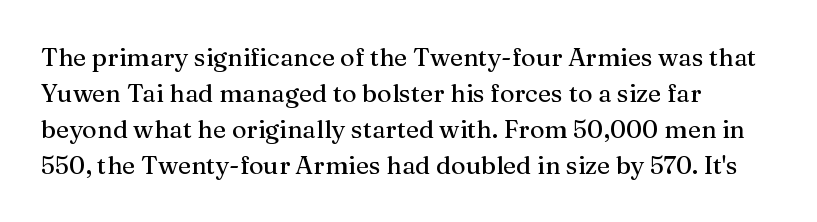
Vertically, the passage feels balanced, rows spaced as you'd expect. Every character sits straight up, as roman type does. A typesetter would call this zero additional tracking. Each line starts at the same left margin while the right side varies. Descenders are the only things crossing below the line.
